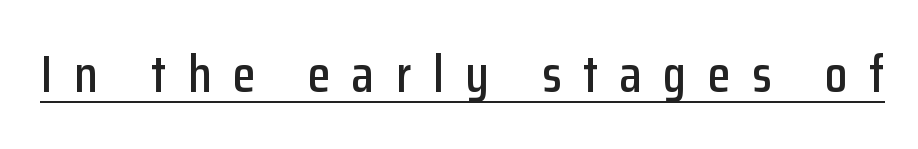
The image shows 51 px condensed sans-serif type, upright; set unusually wide letter spacing (+0.43 em), underlined; low stroke contrast and a medium x-height.
